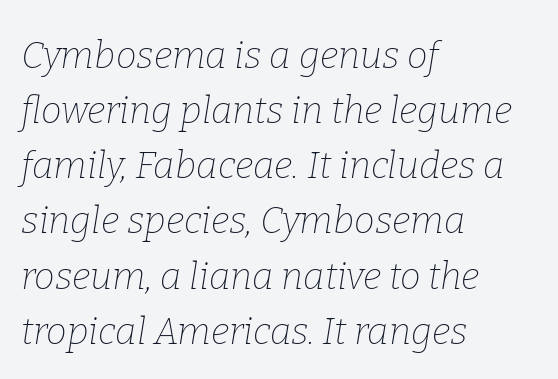
Q: Is the text bold? A: No.
Q: Is the text italic (slanted)? A: Yes, it leans right by about 9 degrees.
Q: Is the typeface a serif or a sans-serif typeface? A: Serif.
Q: Is the text underlined? A: No.
Q: How is the paragraph aligned? A: Left-aligned.
Q: Is the spacing between letters normal or unusually wide? A: Normal.
Q: Is the spacing between lines tight, normal or loose? A: Normal.
Q: Width (condensed, normal, or wide)? A: Normal.
Q: Stroke contrast? A: Low.
Q: x-height? A: Medium.
Q: Monospaced? A: No.
